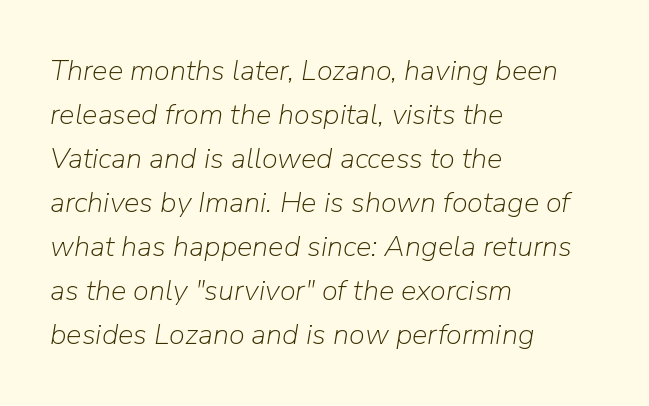
{"italic": "yes", "lean": "right", "slant_degrees": 9, "bold": "no", "weight": "light", "width": "normal", "stroke_contrast": "low", "x_height": "medium", "monospaced": "no", "underline": "no", "align": "left", "line_spacing": "normal", "line_spacing_ratio": 1.52, "letter_spacing": "normal", "letter_spacing_em": 0.0, "glyph_px": 29}
